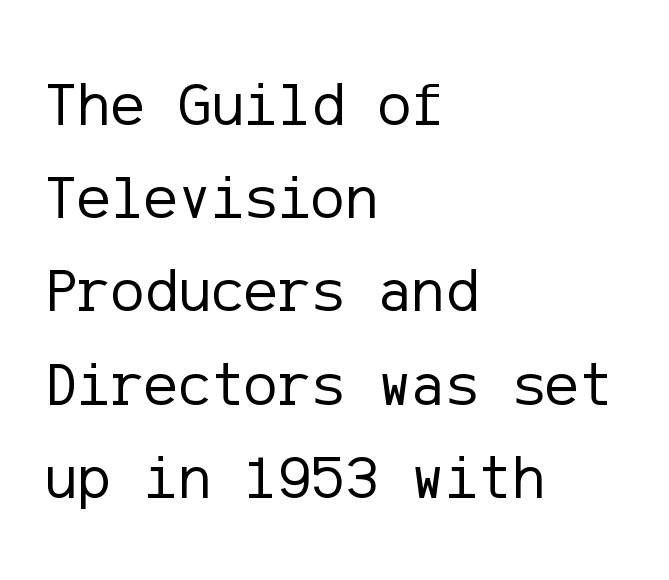
Does the type have serifs? No, each stem ends abruptly. Does the lettering tilt? It doesn't — this is upright. Descenders are the only things crossing below the line. The designer left line spacing at the default. The letters sit at their default tracking, neither squeezed nor spread. Reading down the block, your eye returns to a fixed left position each line.
